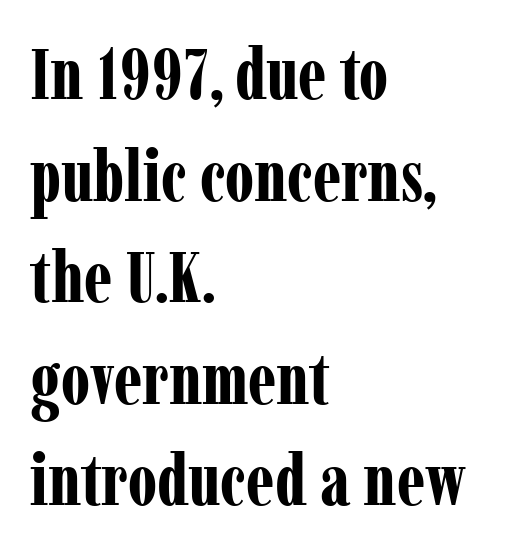
Yep, those are serifs on the letters. Set as a true bold cut, around the 700 mark. The passage shown is not underscored anywhere. This sample uses plain, unmodified letter spacing.
